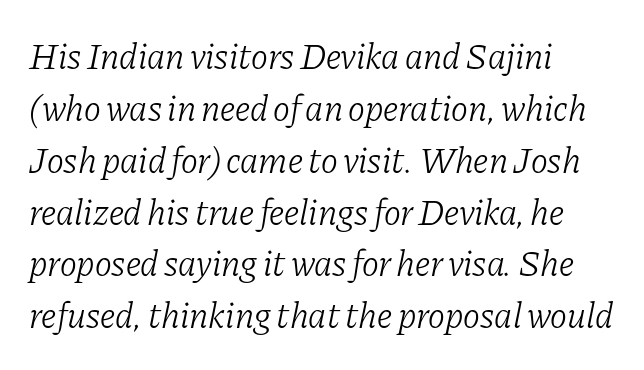
The image shows 36 px light serif type, italic (leaning right); set left-aligned, normal line spacing (1.44x), normal letter spacing, not underlined; low stroke contrast and a medium x-height.
